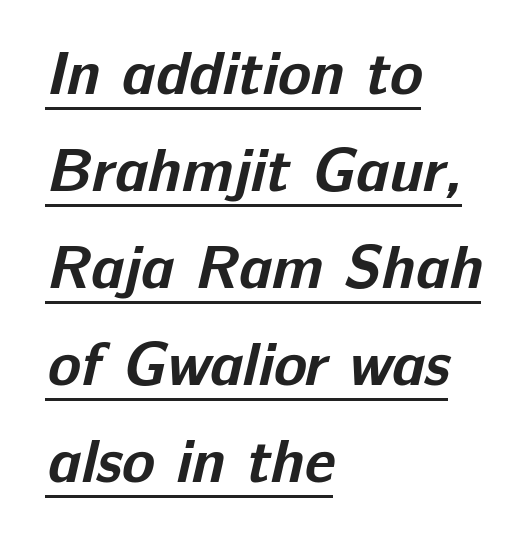
{"serif": "no", "bold": "yes", "weight": "bold", "width": "normal", "stroke_contrast": "low", "x_height": "medium", "monospaced": "no", "underline": "yes", "align": "left", "line_spacing": "normal", "line_spacing_ratio": 1.59, "letter_spacing": "normal", "letter_spacing_em": 0.0, "glyph_px": 61}
